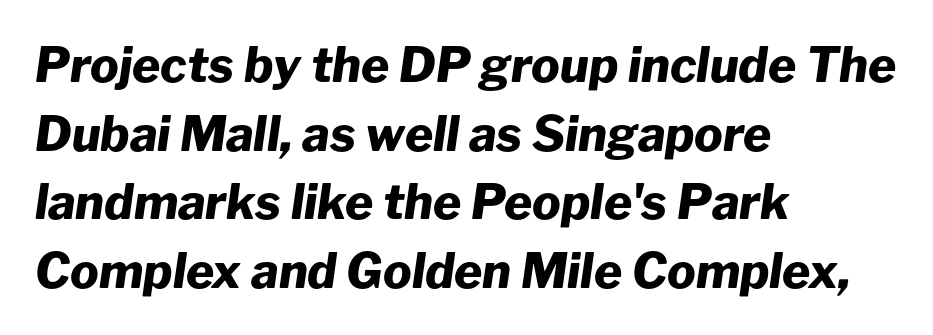
The paragraph has a hard left edge and a soft right edge. Posture: slanted. This sample has the flowing, uneven cadence of proportional lettering. The leading is moderate, giving the passage an even texture.
